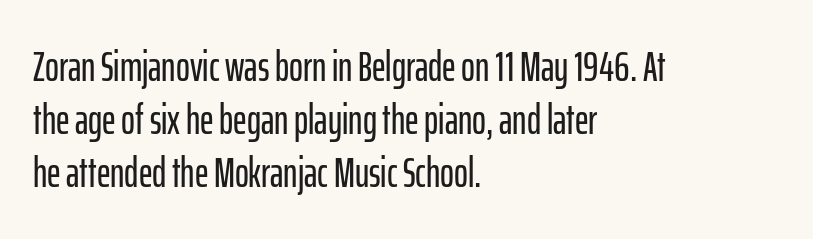
Unlike italic type, these characters show no tilt at all. The characters display no serif detailing; their extremities are plain. Type without underlining. Each letter keeps its own natural width here, so spacing adapts to shape.
